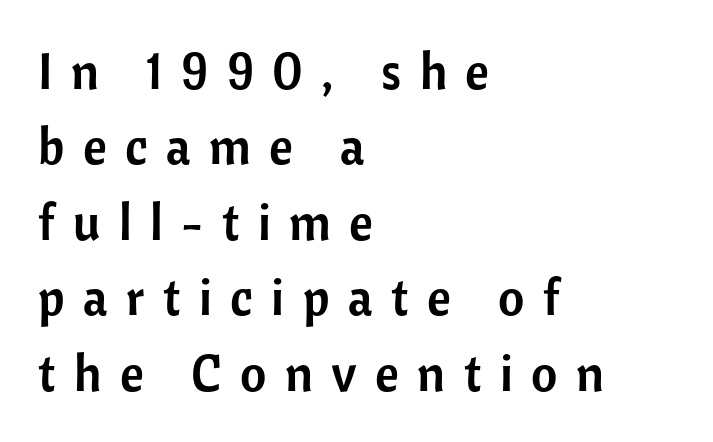
{"serif": "no", "italic": "no", "width": "normal", "stroke_contrast": "low", "x_height": "medium", "monospaced": "no", "underline": "no", "align": "left", "line_spacing": "normal", "line_spacing_ratio": 1.48, "letter_spacing": "wide", "letter_spacing_em": 0.36, "glyph_px": 51}
